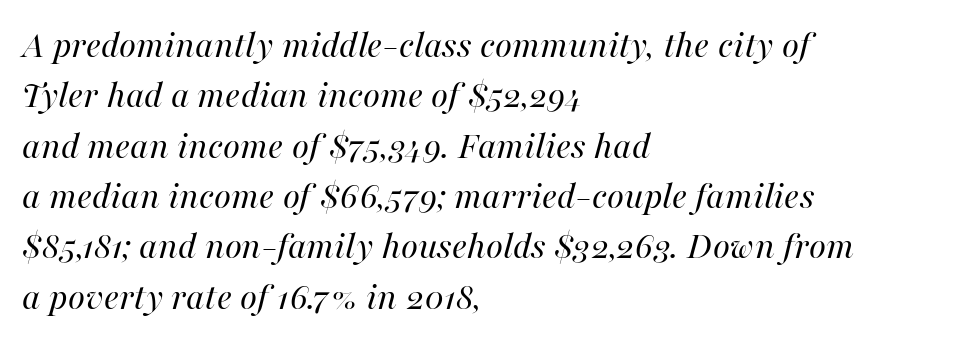
The image shows 39 px regular-weight type, italic (leaning right); set left-aligned, normal line spacing (1.29x), normal letter spacing, not underlined; high stroke contrast and a medium x-height.
